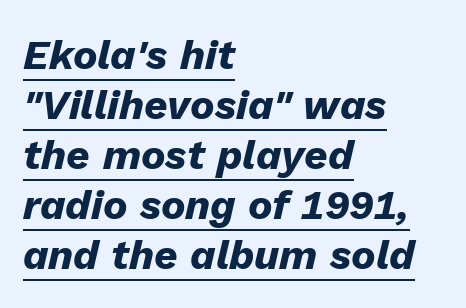
{"italic": "yes", "lean": "right", "slant_degrees": 13, "bold": "yes", "weight": "heavy", "width": "normal", "stroke_contrast": "low", "x_height": "medium", "monospaced": "no", "underline": "yes", "align": "left", "line_spacing_ratio": 1.22, "letter_spacing": "normal", "letter_spacing_em": 0.0, "glyph_px": 41}
